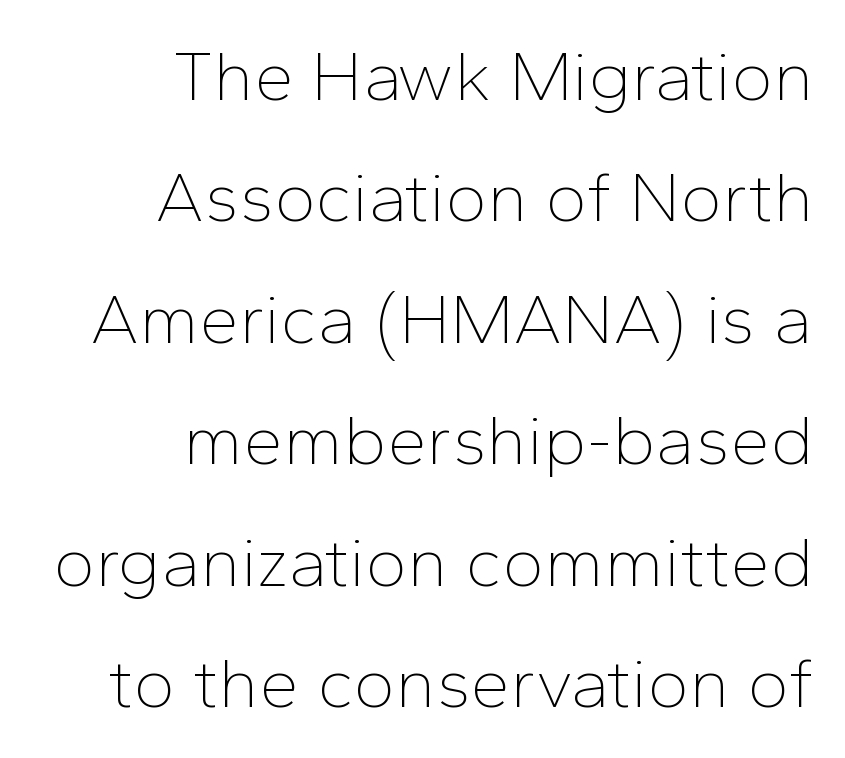
Here the designer chose a conventional face with non-uniform glyph widths. The specimen omits any rule beneath the text block's lines. The face used here is a sans, in the tradition of grotesques and geometrics. Short note: letters normally spaced. No letter is thick-stroked: the sample isn't bold.
